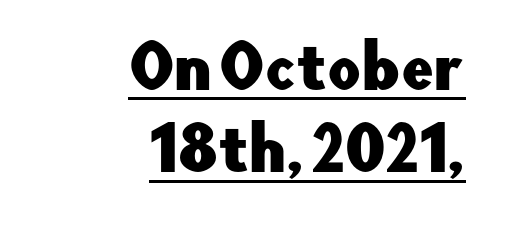
The rendering uses natural spacing where letterforms have individual widths. The typesetter has applied underlining to the passage shown. A typesetter would label this face a sans. Is the letter spacing exaggerated? No — it looks like the ordinary default.
